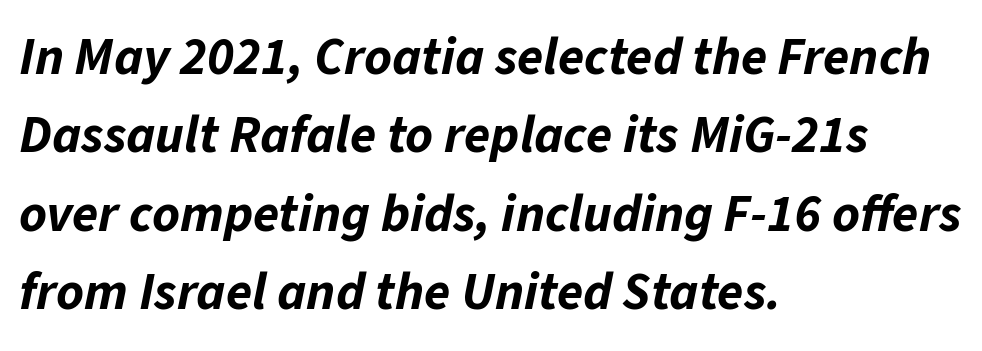
{"italic": "yes", "lean": "right", "slant_degrees": 11, "bold": "yes", "weight": "bold", "width": "normal", "stroke_contrast": "low", "x_height": "medium", "monospaced": "no", "underline": "no", "align": "left", "line_spacing": "normal", "line_spacing_ratio": 1.48, "letter_spacing": "normal", "letter_spacing_em": 0.0, "glyph_px": 53}
